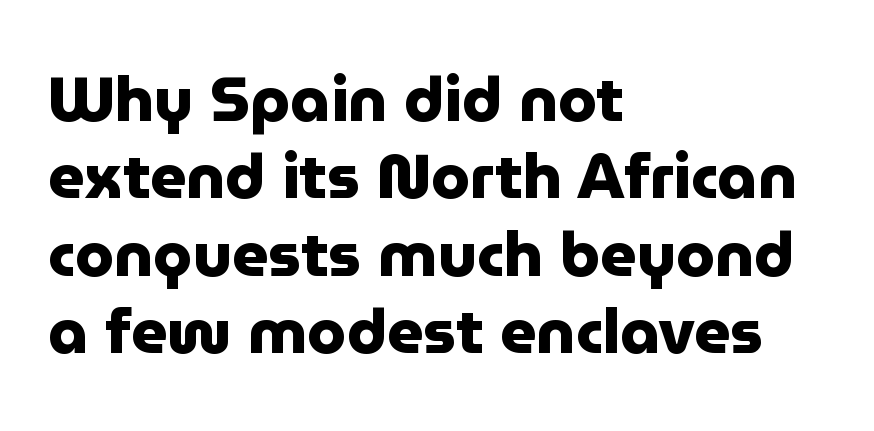
The image shows 63 px heavy sans-serif type, upright; set left-aligned, line spacing 1.23x, normal letter spacing, not underlined; low stroke contrast and a medium x-height.
